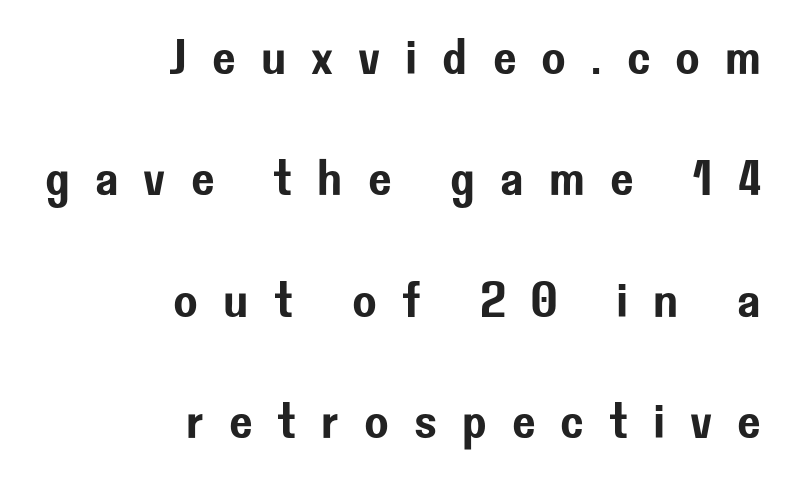
{"serif": "no", "italic": "no", "width": "normal", "stroke_contrast": "low", "x_height": "medium", "monospaced": "no", "underline": "no", "align": "right", "line_spacing": "loose", "line_spacing_ratio": 2.43, "letter_spacing": "wide", "letter_spacing_em": 0.5, "glyph_px": 50}
